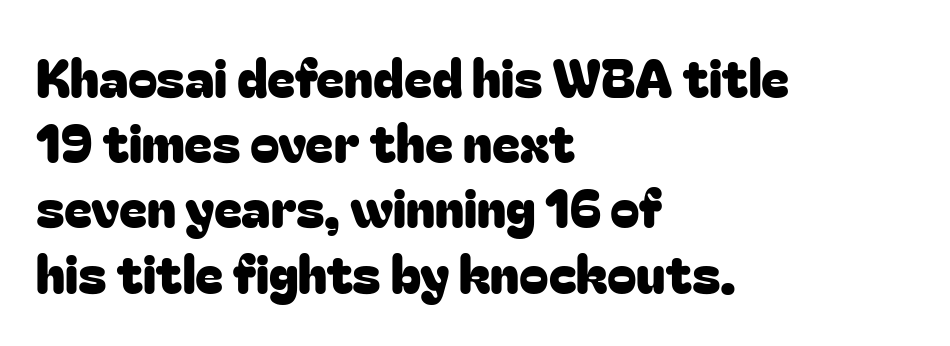
Each letter keeps its own natural width here, so spacing adapts to shape. Tall strokes in this sample are plumb rather than angled. Leftover space on each line is placed entirely after the last word. You can tell from the bare stems that sans-serif type was used. Check under the words: just untouched page. Honestly, the letter spacing is just normal — you wouldn't notice it.
